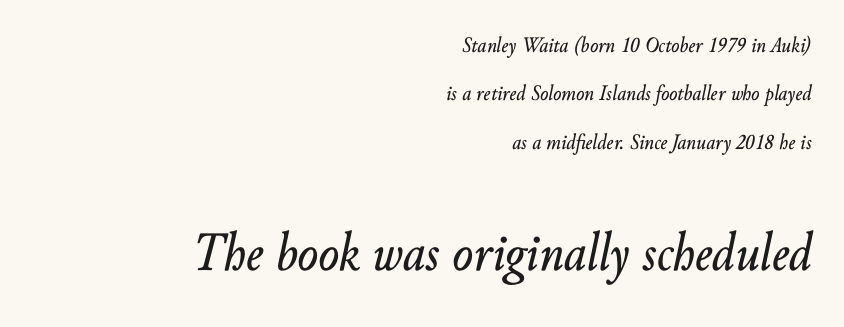
{"italic": "yes", "lean": "right", "slant_degrees": 10, "width": "normal", "stroke_contrast": "low", "x_height": "small", "monospaced": "no", "underline": "no", "align": "right", "line_spacing": "loose", "line_spacing_ratio": 2.2, "letter_spacing": "normal", "letter_spacing_em": 0.0, "larger_block": "second", "size_ratio": 2.5, "glyph_px": 55}
